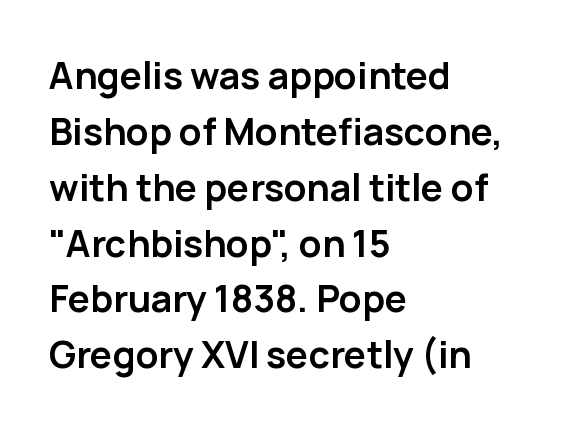
Q: Is the text bold? A: Yes.
Q: Is the text italic (slanted)? A: No, it is upright.
Q: Is the typeface a serif or a sans-serif typeface? A: Sans-serif.
Q: Is the text underlined? A: No.
Q: How is the paragraph aligned? A: Left-aligned.
Q: Is the spacing between letters normal or unusually wide? A: Normal.
Q: Is the spacing between lines tight, normal or loose? A: Normal.
Q: Width (condensed, normal, or wide)? A: Normal.
Q: Stroke contrast? A: Low.
Q: x-height? A: Medium.
Q: Monospaced? A: No.
